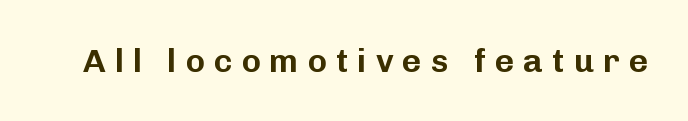
{"serif": "no", "italic": "no", "width": "normal", "stroke_contrast": "low", "x_height": "medium", "monospaced": "no", "underline": "no", "letter_spacing": "wide", "letter_spacing_em": 0.27, "glyph_px": 33}
